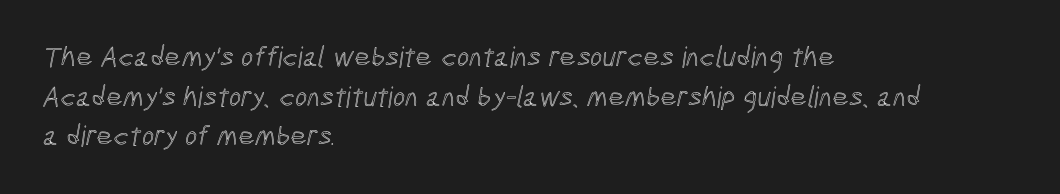
Q: Is the text underlined? A: No.
Q: How is the paragraph aligned? A: Left-aligned.
Q: Is the spacing between letters normal or unusually wide? A: Normal.
Q: Is the spacing between lines tight, normal or loose? A: Normal.
Q: Width (condensed, normal, or wide)? A: Condensed.
Q: x-height? A: Medium.
Q: Monospaced? A: No.
